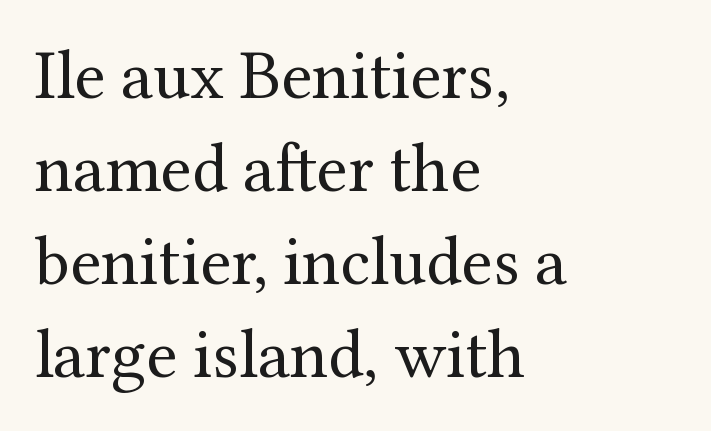
Q: Is the text bold? A: No.
Q: Is the text italic (slanted)? A: No, it is upright.
Q: Is the typeface a serif or a sans-serif typeface? A: Serif.
Q: Is the text underlined? A: No.
Q: How is the paragraph aligned? A: Left-aligned.
Q: Is the spacing between letters normal or unusually wide? A: Normal.
Q: Is the spacing between lines tight, normal or loose? A: Normal.
Q: Width (condensed, normal, or wide)? A: Normal.
Q: Stroke contrast? A: Medium.
Q: x-height? A: Medium.
Q: Monospaced? A: No.
